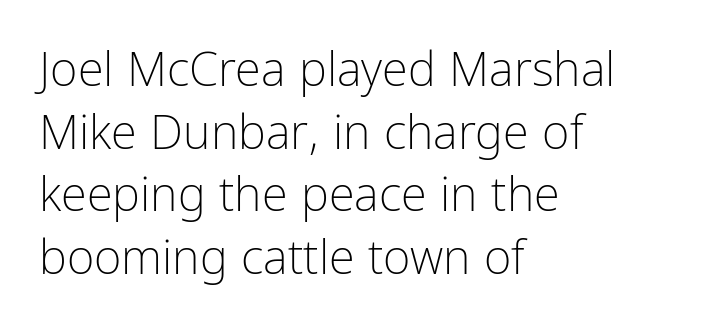
The text was rendered using a sans face with plain stroke endings. The rendering uses natural spacing where letterforms have individual widths. The letters stand upright; this is a roman face. All the whitespace from short lines collects on the right. The font is comparable to plain body text, perhaps lighter.
